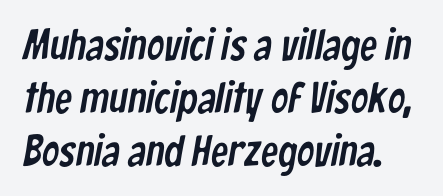
Q: Is the typeface a serif or a sans-serif typeface? A: Sans-serif.
Q: Is the text underlined? A: No.
Q: Is the spacing between letters normal or unusually wide? A: Normal.
Q: Width (condensed, normal, or wide)? A: Condensed.
Q: Stroke contrast? A: Low.
Q: x-height? A: Medium.
Q: Monospaced? A: No.
